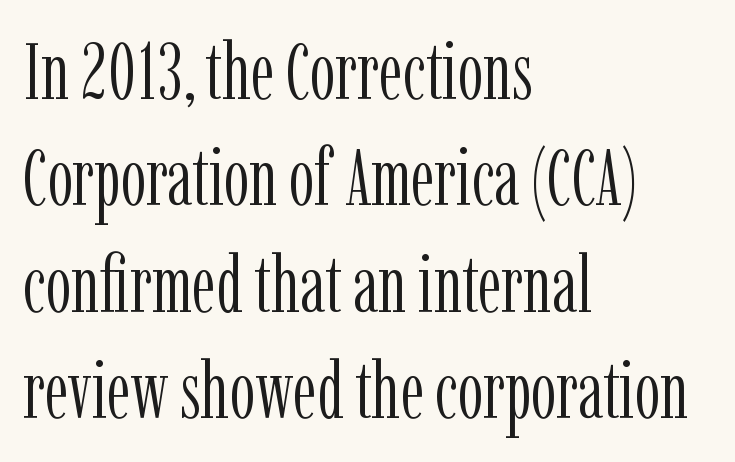
The image shows 80 px light, condensed serif type, upright; set left-aligned, normal line spacing (1.33x), normal letter spacing, not underlined; low stroke contrast and a medium x-height.
